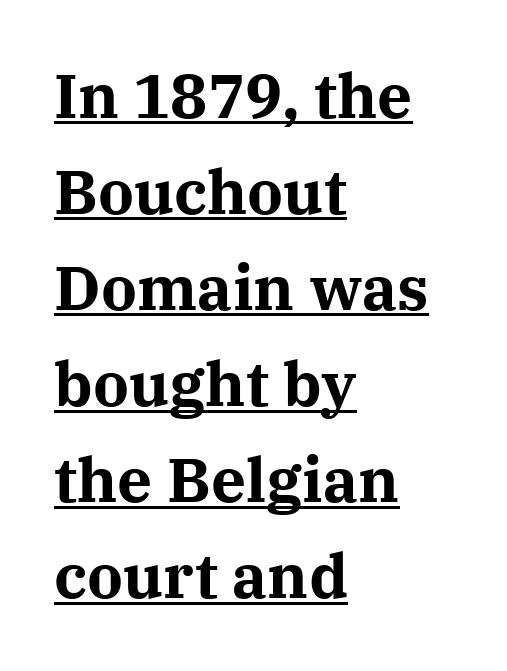
The image shows 62 px bold serif type, upright; set left-aligned, normal line spacing (1.55x), normal letter spacing, underlined; medium stroke contrast and a medium x-height.
